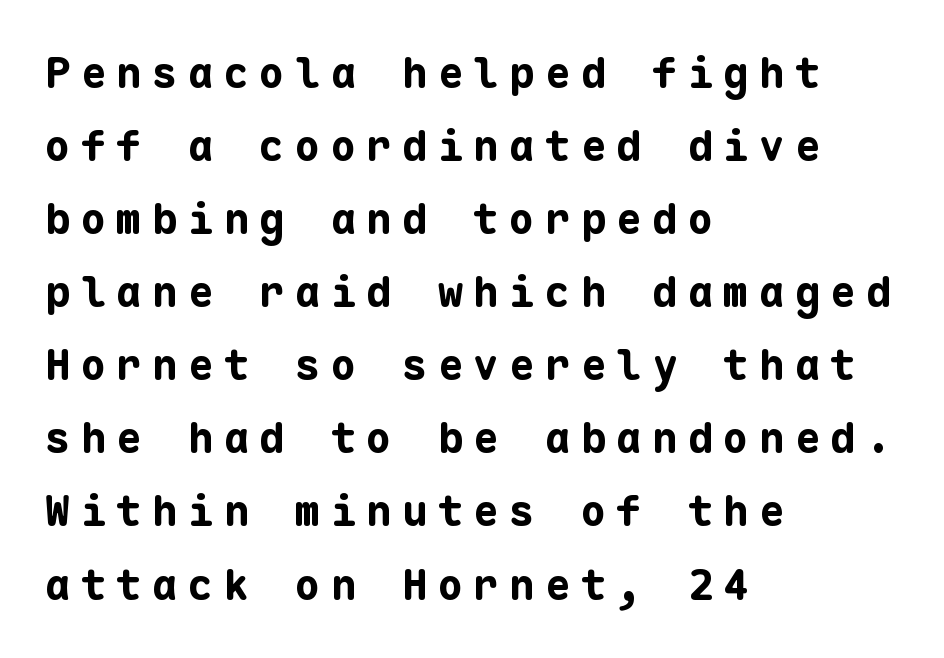
{"serif": "no", "italic": "no", "bold": "yes", "weight": "bold", "width": "normal", "stroke_contrast": "low", "x_height": "medium", "monospaced": "yes", "underline": "no", "align": "left", "line_spacing_ratio": 1.74, "letter_spacing": "wide", "letter_spacing_em": 0.25, "glyph_px": 42}
